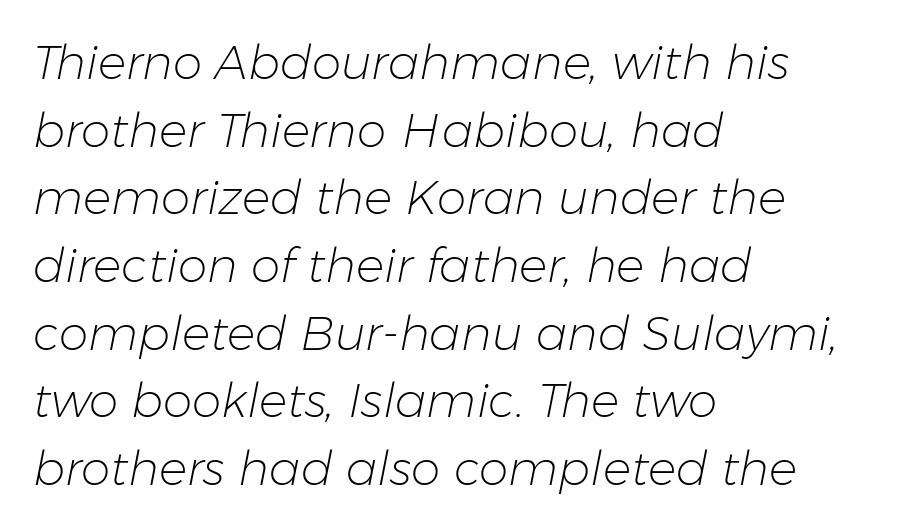
Spacing between characters is what you'd get straight out of the box. The strip under each line holds only bare page. Vertical spacing — default. The passage shown is typed in a proportional face where columns would drift. Left-aligned paragraph, ragged on the right.
